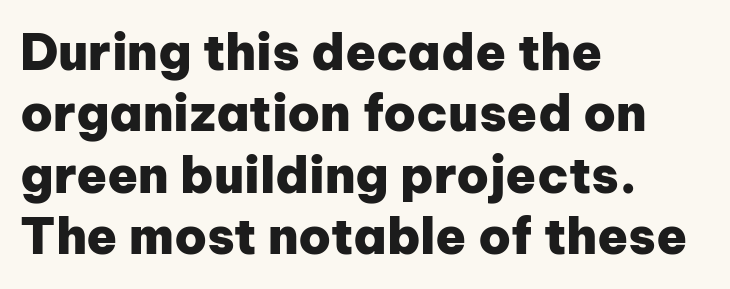
The image shows 50 px heavy sans-serif type, upright; set left-aligned, line spacing 1.23x, normal letter spacing, not underlined; low stroke contrast and a medium x-height.
